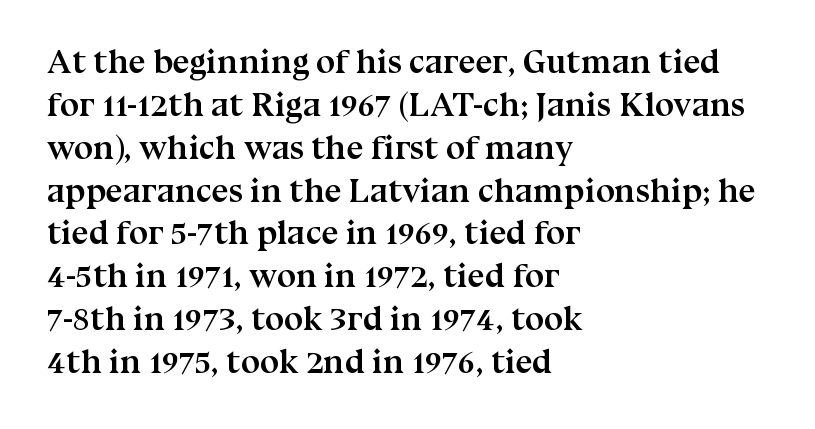
The image shows 34 px semibold serif type, upright; set left-aligned, normal line spacing (1.26x), normal letter spacing, not underlined; medium stroke contrast and a medium x-height.
